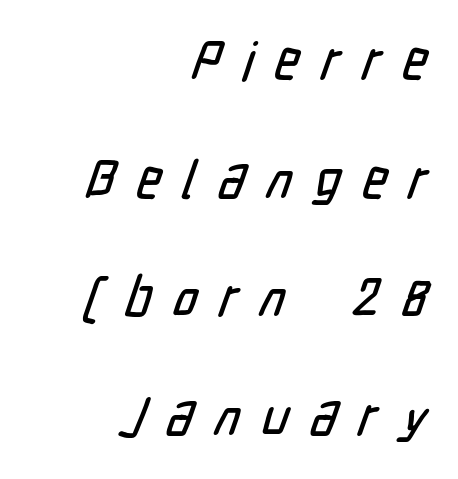
The image shows 53 px condensed sans-serif type; set right-aligned, loose line spacing (2.24x), unusually wide letter spacing (+0.41 em), not underlined; low stroke contrast and a medium x-height.
